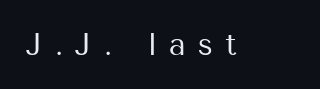
Q: Is the text bold? A: No.
Q: Is the text italic (slanted)? A: No, it is upright.
Q: Is the typeface a serif or a sans-serif typeface? A: Sans-serif.
Q: Is the text underlined? A: No.
Q: Is the spacing between letters normal or unusually wide? A: Unusually wide.
Q: Width (condensed, normal, or wide)? A: Normal.
Q: Stroke contrast? A: Medium.
Q: x-height? A: Medium.
Q: Monospaced? A: No.
